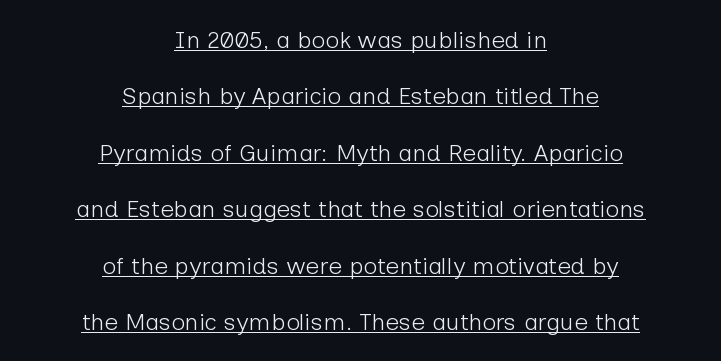
It's the straight-up-and-down kind of type. Counters stay open thanks to moderate or lighter strokes. These lines are centered, leaving both edges ragged. Check the space under the baseline: a stroke is drawn there. A great deal of white space separates one row of letters from the next.
